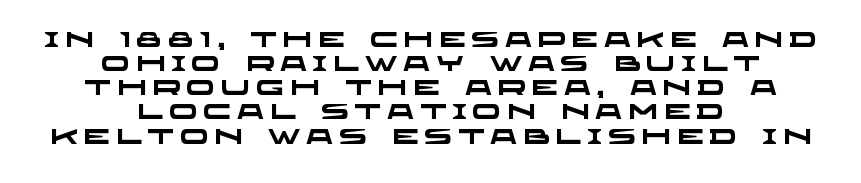
The image shows 21 px bold type; set centered, tight line spacing (1.15x), unusually wide letter spacing (+0.28 em), not underlined.
